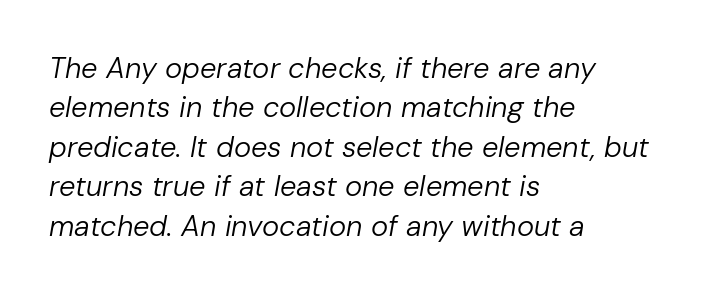
{"italic": "yes", "lean": "right", "slant_degrees": 10, "bold": "no", "weight": "regular", "width": "normal", "stroke_contrast": "low", "x_height": "medium", "monospaced": "no", "underline": "no", "align": "left", "line_spacing": "normal", "line_spacing_ratio": 1.36, "letter_spacing": "normal", "letter_spacing_em": 0.0, "glyph_px": 29}
